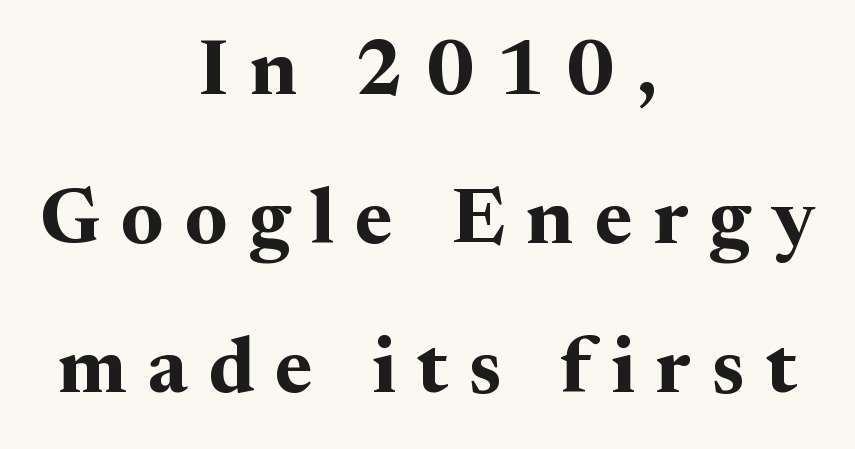
The image shows 78 px bold serif type, upright; set centered, loose line spacing (1.91x), unusually wide letter spacing (+0.27 em), not underlined; medium stroke contrast and a medium x-height.
